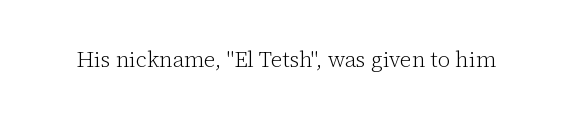
The image shows 22 px text type, upright; set normal letter spacing, not underlined.
